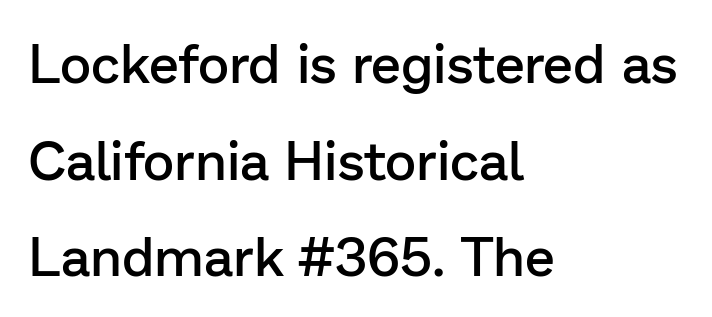
Letter spacing: default. The passage shown is not underscored anywhere. Do the characters align in a grid? No, the font is proportional. Weight: semibold (demi). Which margin do the lines hug? The left one — the right edge is uneven.
